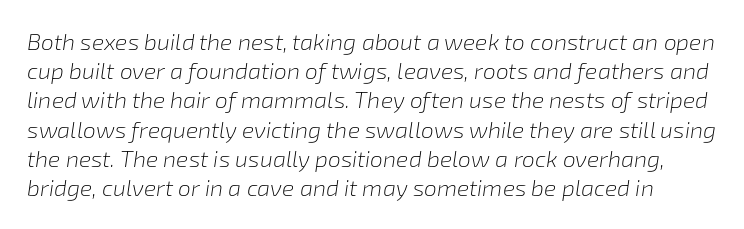
{"italic": "yes", "lean": "right", "slant_degrees": 8, "bold": "no", "underline": "no", "line_spacing": "normal", "line_spacing_ratio": 1.27, "letter_spacing": "normal", "letter_spacing_em": 0.0, "glyph_px": 23}
